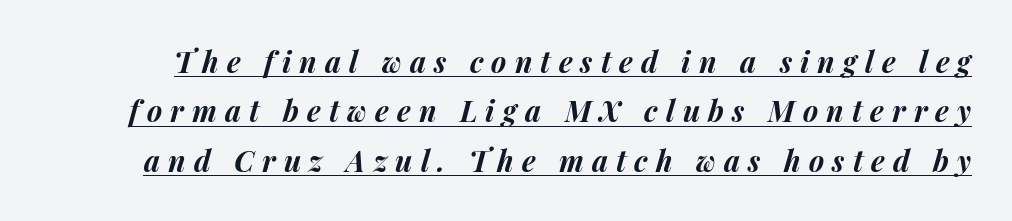
{"italic": "yes", "lean": "right", "slant_degrees": 14, "bold": "yes", "weight": "bold", "width": "normal", "stroke_contrast": "medium", "x_height": "medium", "monospaced": "no", "underline": "yes", "line_spacing": "normal", "line_spacing_ratio": 1.7, "letter_spacing": "wide", "letter_spacing_em": 0.28, "glyph_px": 29}
